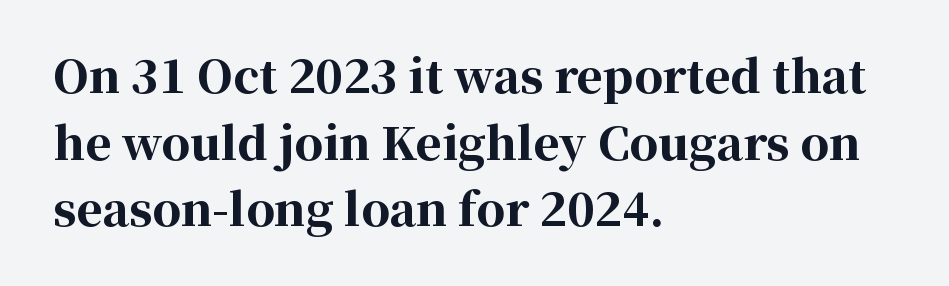
The image shows 45 px bold serif type, upright; set left-aligned, normal line spacing (1.48x), normal letter spacing, not underlined; high stroke contrast and a medium x-height.
